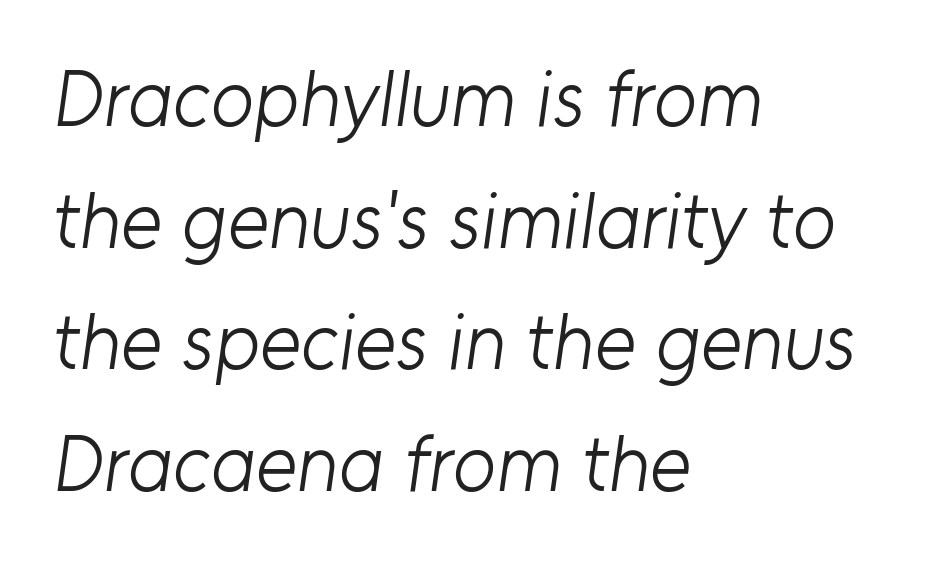
{"serif": "no", "bold": "no", "weight": "light", "width": "normal", "stroke_contrast": "low", "x_height": "medium", "monospaced": "no", "underline": "no", "align": "left", "line_spacing": "normal", "line_spacing_ratio": 1.54, "letter_spacing": "normal", "letter_spacing_em": 0.0, "glyph_px": 79}
